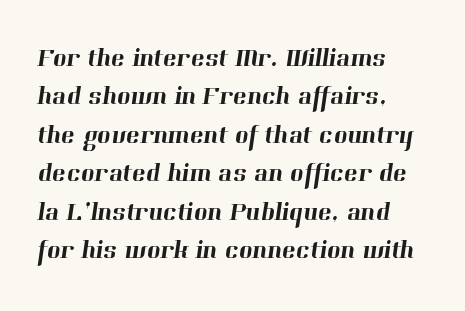
{"underline": "no", "align": "left", "line_spacing": "normal", "line_spacing_ratio": 1.48, "letter_spacing": "normal", "letter_spacing_em": 0.0, "glyph_px": 26}
